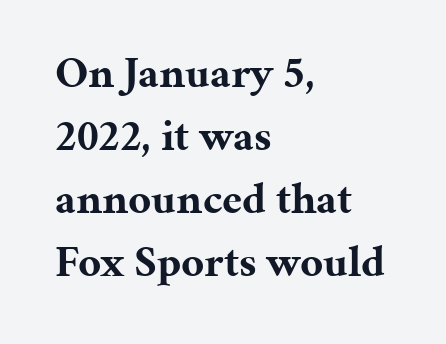
{"serif": "yes", "italic": "no", "bold": "yes", "weight": "bold", "width": "normal", "stroke_contrast": "medium", "x_height": "medium", "monospaced": "no", "underline": "no", "align": "left", "line_spacing": "normal", "line_spacing_ratio": 1.43, "letter_spacing": "normal", "letter_spacing_em": 0.0, "glyph_px": 44}
